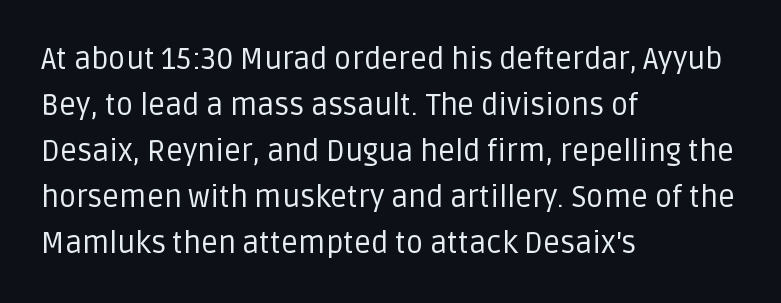
Q: Is the text bold? A: No.
Q: Is the text italic (slanted)? A: No, it is upright.
Q: Is the typeface a serif or a sans-serif typeface? A: Sans-serif.
Q: Is the text underlined? A: No.
Q: How is the paragraph aligned? A: Left-aligned.
Q: Is the spacing between letters normal or unusually wide? A: Normal.
Q: Is the spacing between lines tight, normal or loose? A: Normal.
Q: Width (condensed, normal, or wide)? A: Normal.
Q: Stroke contrast? A: Low.
Q: x-height? A: Large.
Q: Monospaced? A: No.
